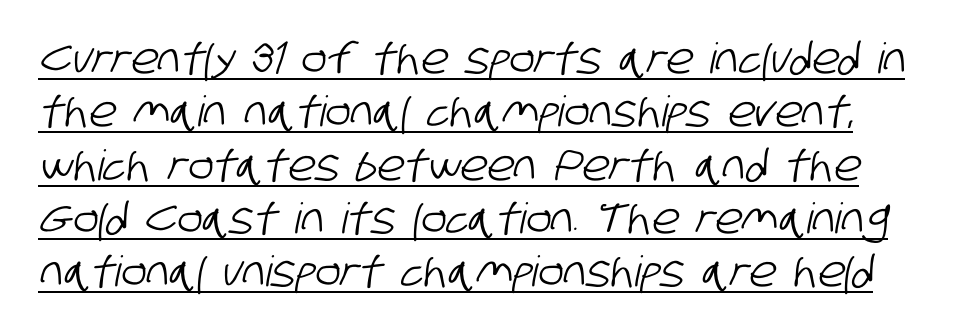
The image shows 42 px condensed sans-serif type; set normal line spacing (1.27x), normal letter spacing, underlined; low stroke contrast and a large x-height.
